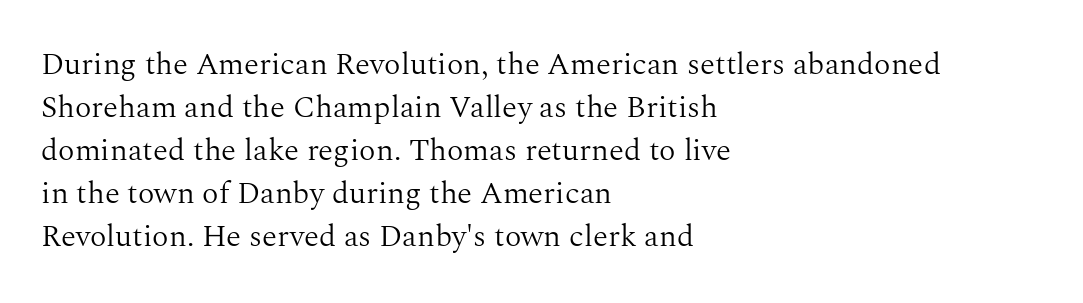
The image shows 31 px light serif type, upright; set left-aligned, normal line spacing (1.39x), normal letter spacing, not underlined; medium stroke contrast and a medium x-height.
